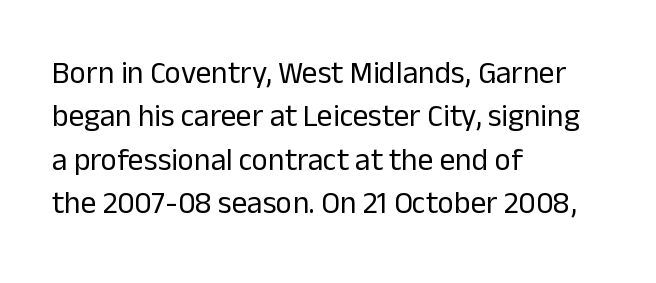
{"serif": "no", "italic": "no", "bold": "no", "weight": "regular", "width": "normal", "stroke_contrast": "low", "x_height": "medium", "monospaced": "no", "underline": "no", "align": "left", "line_spacing": "normal", "line_spacing_ratio": 1.4, "letter_spacing": "normal", "letter_spacing_em": 0.0, "glyph_px": 31}
